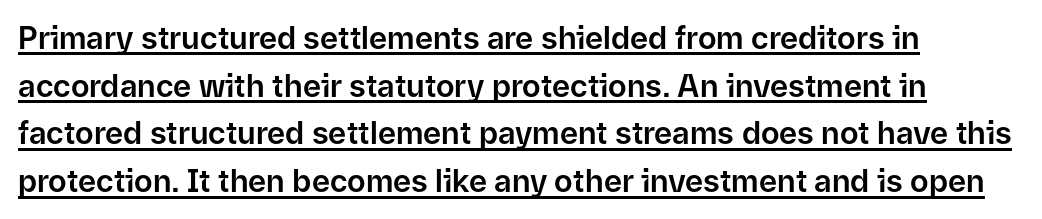
Q: Is the text italic (slanted)? A: No, it is upright.
Q: Is the typeface a serif or a sans-serif typeface? A: Sans-serif.
Q: Is the text underlined? A: Yes.
Q: How is the paragraph aligned? A: Left-aligned.
Q: Is the spacing between letters normal or unusually wide? A: Normal.
Q: Is the spacing between lines tight, normal or loose? A: Normal.
Q: Width (condensed, normal, or wide)? A: Normal.
Q: Stroke contrast? A: Low.
Q: x-height? A: Medium.
Q: Monospaced? A: No.
